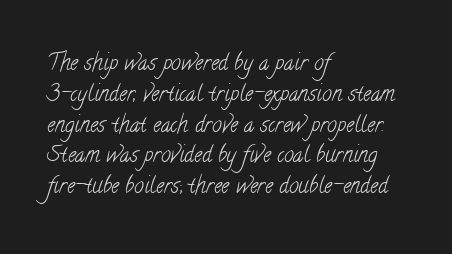
The image shows 22 px text type; set left-aligned, normal line spacing (1.4x), normal letter spacing, not underlined.
